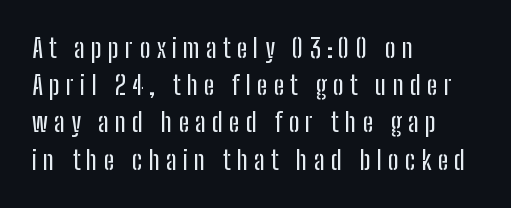
Display-style spreading of the glyphs; the letterfit is very open. Italic: no, the glyphs are upright roman. Horizontally, the lines are justified to the leading edge only. Successive baselines arrive at the customary interval. Descenders are the only things crossing below the line.
